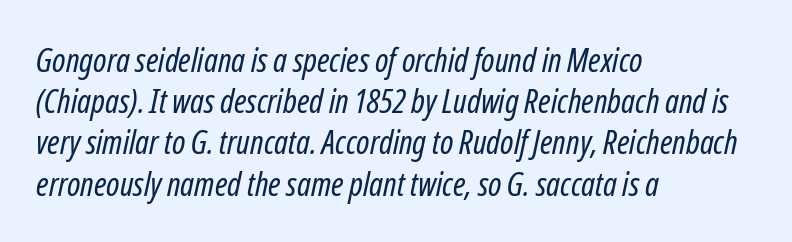
{"italic": "yes", "lean": "right", "slant_degrees": 12, "bold": "no", "weight": "regular", "width": "condensed", "stroke_contrast": "low", "x_height": "medium", "monospaced": "no", "underline": "no", "align": "left", "line_spacing": "normal", "line_spacing_ratio": 1.25, "letter_spacing": "normal", "letter_spacing_em": 0.0, "glyph_px": 33}
